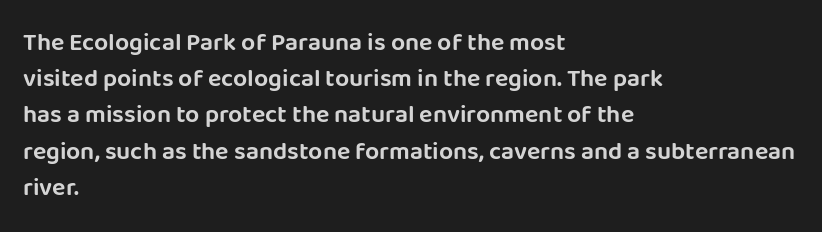
Q: Is the text italic (slanted)? A: No, it is upright.
Q: Is the text underlined? A: No.
Q: How is the paragraph aligned? A: Left-aligned.
Q: Is the spacing between letters normal or unusually wide? A: Normal.
Q: Is the spacing between lines tight, normal or loose? A: Normal.
